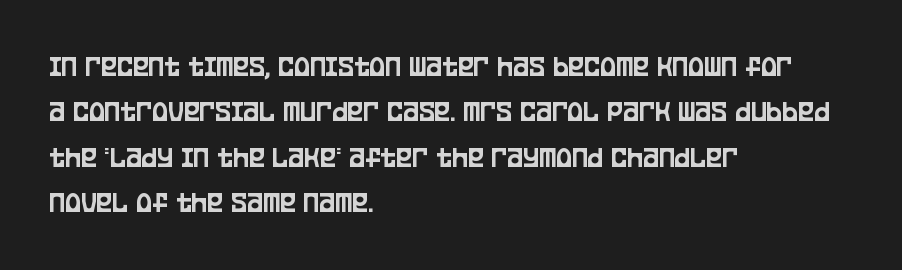
Q: Is the text italic (slanted)? A: No, it is upright.
Q: Is the typeface a serif or a sans-serif typeface? A: Sans-serif.
Q: Is the text underlined? A: No.
Q: How is the paragraph aligned? A: Left-aligned.
Q: Is the spacing between letters normal or unusually wide? A: Normal.
Q: Is the spacing between lines tight, normal or loose? A: Normal.
Q: Width (condensed, normal, or wide)? A: Condensed.
Q: Stroke contrast? A: Low.
Q: x-height? A: Large.
Q: Monospaced? A: No.
